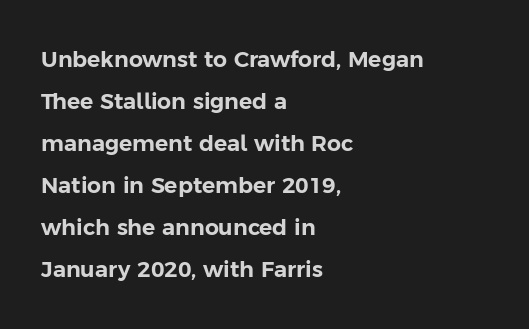
The image shows 22 px text type, upright; set left-aligned, loose line spacing (1.91x), normal letter spacing, not underlined.
